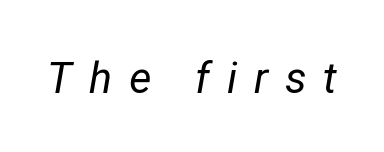
Q: Is the text bold? A: No.
Q: Is the text italic (slanted)? A: Yes, it leans right by about 12 degrees.
Q: Is the text underlined? A: No.
Q: Is the spacing between letters normal or unusually wide? A: Unusually wide.
Q: Width (condensed, normal, or wide)? A: Normal.
Q: Stroke contrast? A: Low.
Q: x-height? A: Medium.
Q: Monospaced? A: No.
